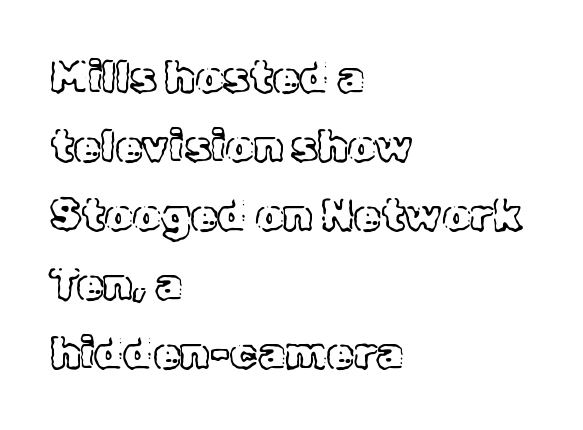
Q: Is the text italic (slanted)? A: No, it is upright.
Q: Is the text underlined? A: No.
Q: How is the paragraph aligned? A: Left-aligned.
Q: Is the spacing between letters normal or unusually wide? A: Normal.
Q: Is the spacing between lines tight, normal or loose? A: Normal.
Q: Width (condensed, normal, or wide)? A: Normal.
Q: x-height? A: Medium.
Q: Monospaced? A: No.
